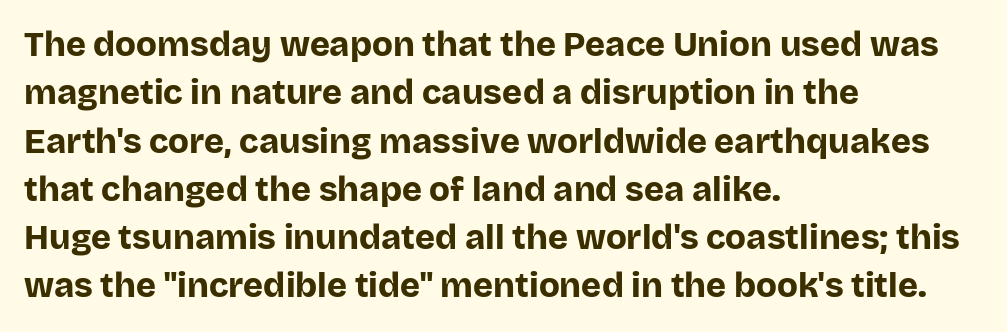
Q: Is the text bold? A: Yes.
Q: Is the text italic (slanted)? A: No, it is upright.
Q: Is the typeface a serif or a sans-serif typeface? A: Sans-serif.
Q: Is the text underlined? A: No.
Q: How is the paragraph aligned? A: Left-aligned.
Q: Is the spacing between letters normal or unusually wide? A: Normal.
Q: Is the spacing between lines tight, normal or loose? A: Normal.
Q: Width (condensed, normal, or wide)? A: Normal.
Q: Stroke contrast? A: Low.
Q: x-height? A: Large.
Q: Monospaced? A: No.
